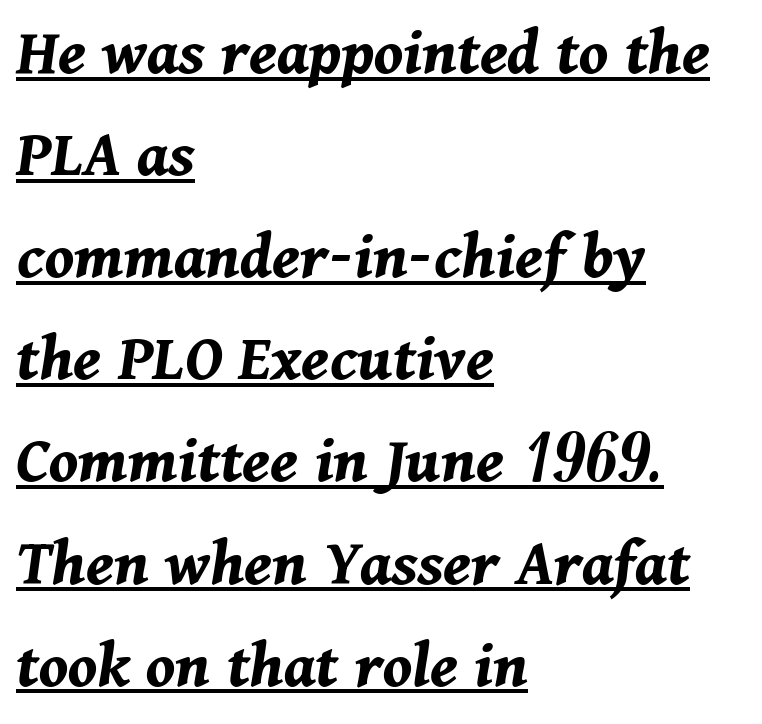
{"italic": "yes", "lean": "right", "slant_degrees": 11, "bold": "yes", "weight": "bold", "width": "normal", "stroke_contrast": "medium", "x_height": "medium", "monospaced": "no", "underline": "yes", "align": "left", "line_spacing": "normal", "line_spacing_ratio": 1.48, "letter_spacing": "normal", "letter_spacing_em": 0.0, "glyph_px": 69}
